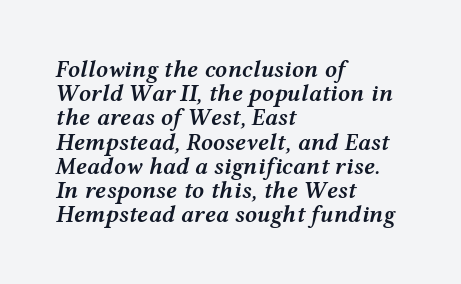
The rag falls on the right side of this text block. You could call the tracking neutral — neither tight nor loose. The face used here is a semibold: visibly heavier than regular, lighter than bold. The space beneath each line is pristine and unruled. Regarding leading, the lines here are crowded together. This sample uses an oblique cut, with every glyph tilted off the vertical.
